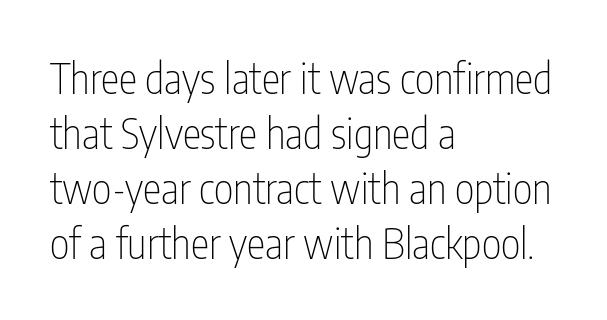
{"serif": "no", "italic": "no", "bold": "no", "weight": "thin", "width": "condensed", "stroke_contrast": "low", "x_height": "medium", "monospaced": "no", "underline": "no", "align": "left", "line_spacing": "normal", "line_spacing_ratio": 1.31, "letter_spacing": "normal", "letter_spacing_em": 0.0, "glyph_px": 42}
